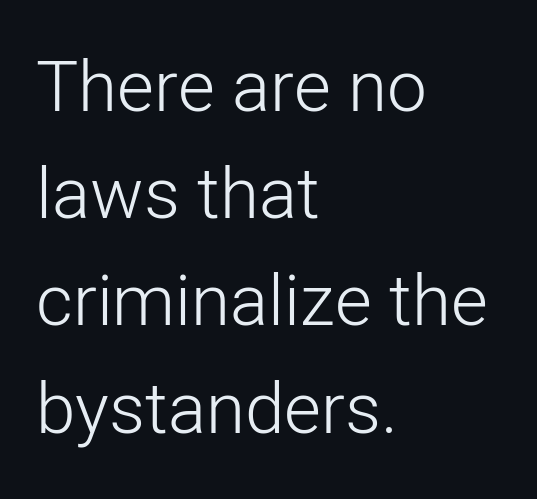
The image shows 71 px light sans-serif type, upright; set left-aligned, normal line spacing (1.51x), normal letter spacing, not underlined; low stroke contrast and a medium x-height.
